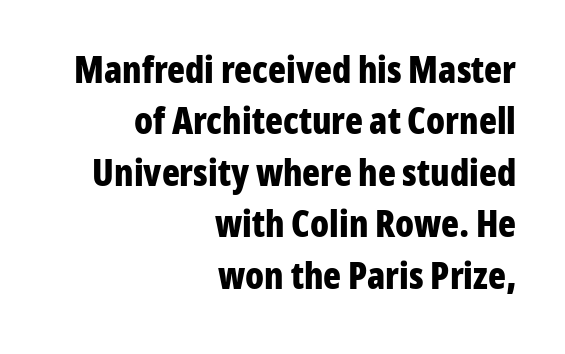
{"serif": "no", "italic": "no", "bold": "yes", "weight": "bold", "width": "condensed", "stroke_contrast": "low", "x_height": "medium", "monospaced": "no", "underline": "no", "align": "right", "line_spacing": "normal", "line_spacing_ratio": 1.39, "letter_spacing": "normal", "letter_spacing_em": 0.0, "glyph_px": 37}
